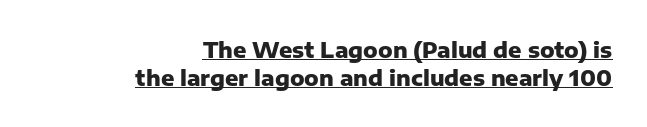
{"italic": "no", "bold": "yes", "underline": "yes", "align": "right", "line_spacing": "normal", "line_spacing_ratio": 1.28, "letter_spacing": "normal", "letter_spacing_em": 0.0, "glyph_px": 22}
